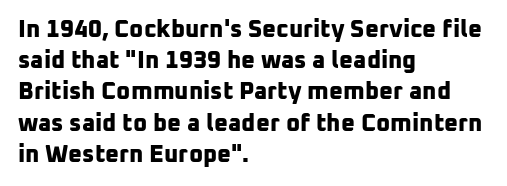
Q: Is the text bold? A: Yes.
Q: Is the text underlined? A: No.
Q: How is the paragraph aligned? A: Left-aligned.
Q: Is the spacing between letters normal or unusually wide? A: Normal.
Q: Is the spacing between lines tight, normal or loose? A: Normal.
